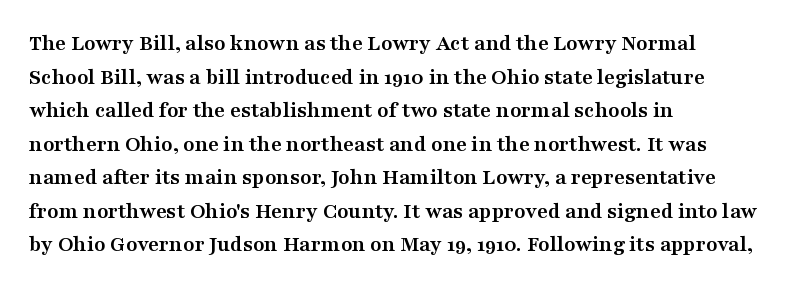
Q: Is the text bold? A: Yes.
Q: Is the text italic (slanted)? A: No, it is upright.
Q: Is the text underlined? A: No.
Q: How is the paragraph aligned? A: Left-aligned.
Q: Is the spacing between letters normal or unusually wide? A: Normal.
Q: Is the spacing between lines tight, normal or loose? A: Normal.
